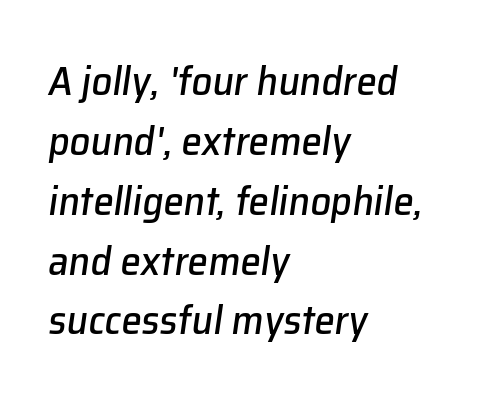
The lines are quadded left. The gaps between neighbouring characters are ordinary and unremarkable. The passage shown leans; its letterforms are oblique. Regular leading.
